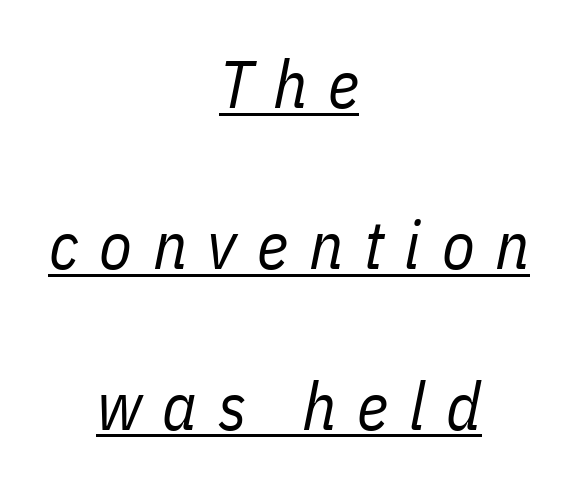
The image shows 67 px regular-weight, condensed type, italic (leaning right); set centered, loose line spacing (2.4x), unusually wide letter spacing (+0.31 em), underlined; low stroke contrast and a medium x-height.
